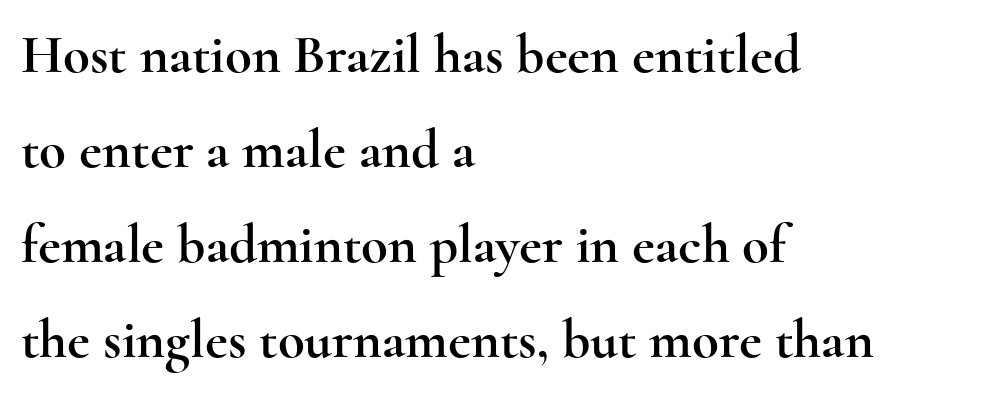
The strip under each line holds only bare page. This sample uses plain, unmodified letter spacing. Style check: upright. Are there feet on the stems? There are — it's a serif. Left-aligned paragraph, ragged on the right.
